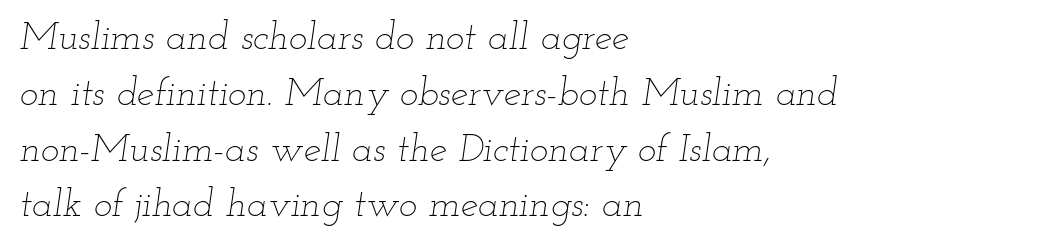
Q: Is the text bold? A: No.
Q: Is the text italic (slanted)? A: Yes, it leans right by about 12 degrees.
Q: Is the text underlined? A: No.
Q: How is the paragraph aligned? A: Left-aligned.
Q: Is the spacing between letters normal or unusually wide? A: Normal.
Q: Is the spacing between lines tight, normal or loose? A: Normal.
Q: Width (condensed, normal, or wide)? A: Wide.
Q: Stroke contrast? A: Low.
Q: x-height? A: Small.
Q: Monospaced? A: No.
